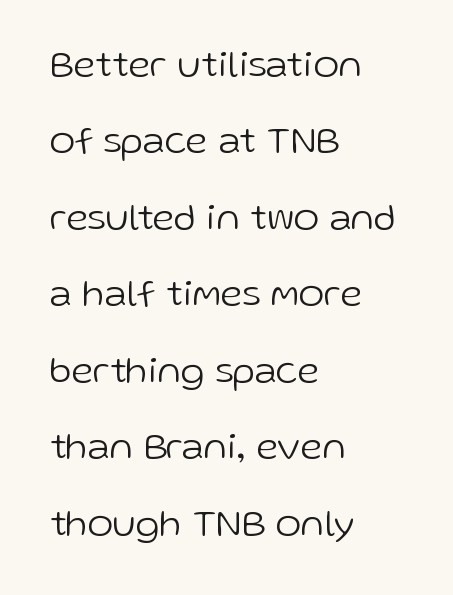
Q: Is the text bold? A: No.
Q: Is the text italic (slanted)? A: No, it is upright.
Q: Is the typeface a serif or a sans-serif typeface? A: Sans-serif.
Q: Is the text underlined? A: No.
Q: How is the paragraph aligned? A: Left-aligned.
Q: Is the spacing between letters normal or unusually wide? A: Normal.
Q: Is the spacing between lines tight, normal or loose? A: Loose.
Q: Width (condensed, normal, or wide)? A: Normal.
Q: Stroke contrast? A: Low.
Q: x-height? A: Medium.
Q: Monospaced? A: No.
